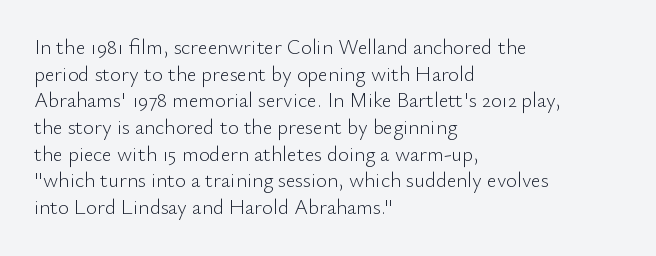
The image shows 21 px text type, upright; set left-aligned, normal line spacing (1.27x), normal letter spacing, not underlined.
